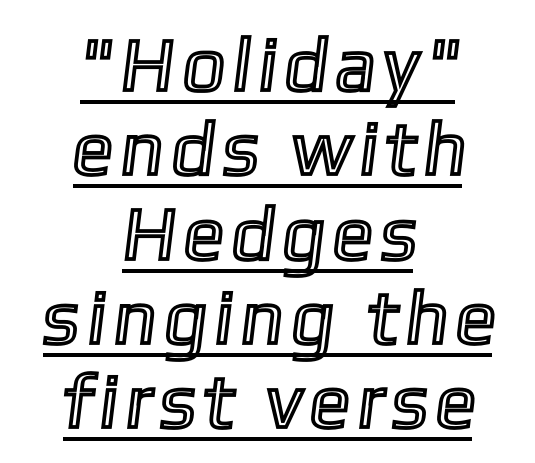
The image shows 76 px condensed type; set centered, tight line spacing (1.11x), underlined; a medium x-height.
